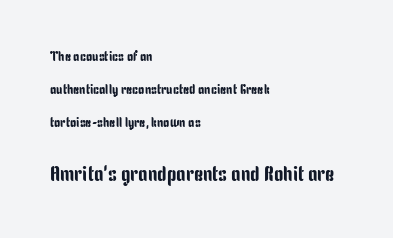
The image shows 21 px text type, upright; set left-aligned, loose line spacing (2.34x), normal letter spacing, not underlined; the second (bottom) block is 1.5x larger.
